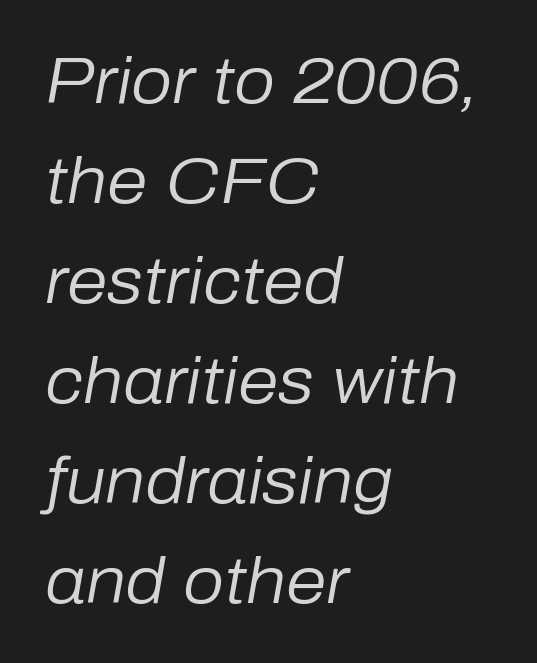
The image shows 65 px regular-weight type, italic (leaning right); set left-aligned, normal line spacing (1.54x), normal letter spacing, not underlined; low stroke contrast and a medium x-height.
